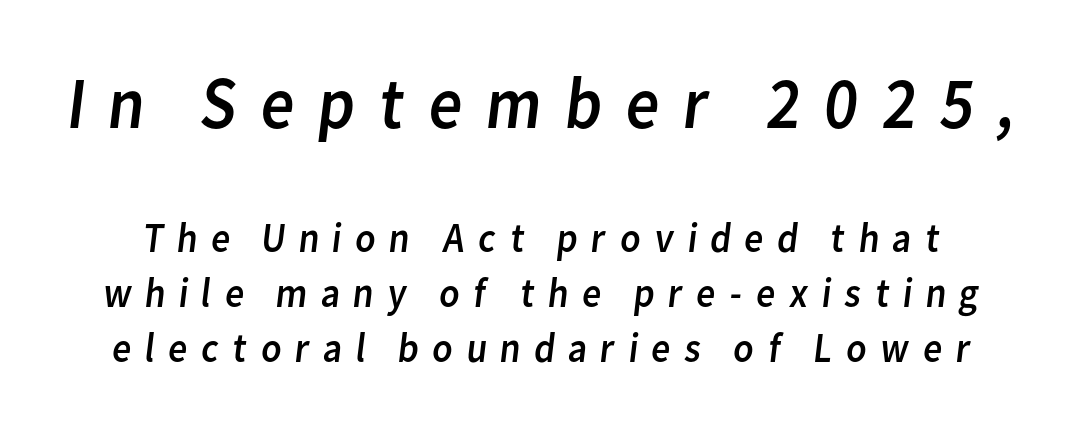
{"serif": "no", "bold": "no", "weight": "regular", "width": "normal", "stroke_contrast": "low", "x_height": "medium", "monospaced": "no", "underline": "no", "line_spacing": "normal", "line_spacing_ratio": 1.3, "letter_spacing": "wide", "letter_spacing_em": 0.28, "larger_block": "first", "size_ratio": 1.76, "glyph_px": 74}
